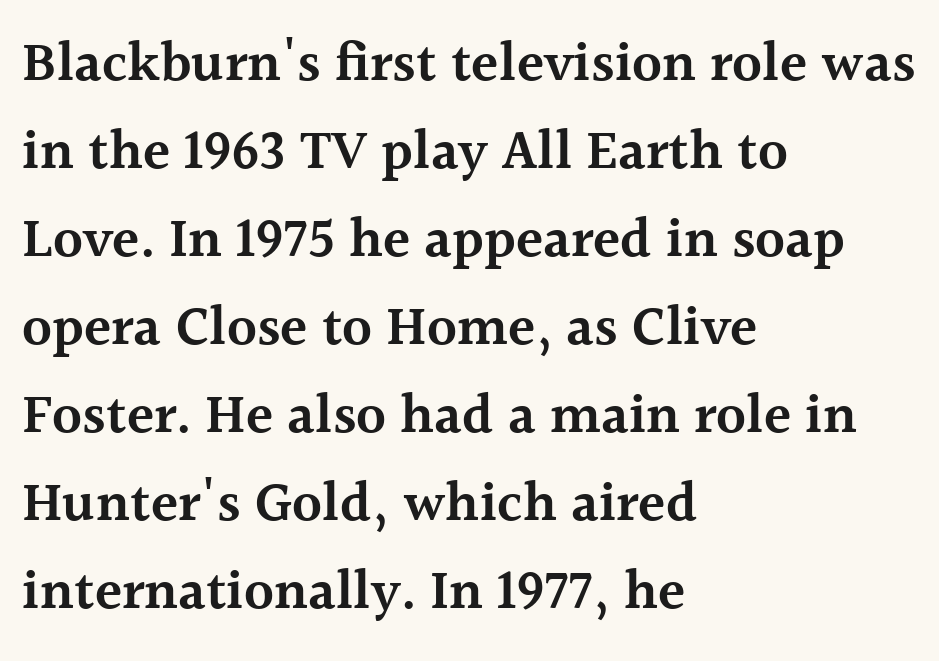
The image shows 56 px semibold serif type, upright; set left-aligned, normal line spacing (1.57x), normal letter spacing, not underlined; a medium x-height.
